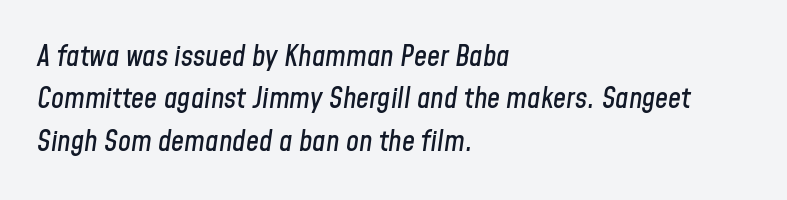
{"italic": "yes", "lean": "right", "slant_degrees": 8, "width": "condensed", "stroke_contrast": "low", "x_height": "medium", "monospaced": "no", "underline": "no", "align": "left", "line_spacing": "normal", "line_spacing_ratio": 1.46, "letter_spacing": "normal", "letter_spacing_em": 0.0, "glyph_px": 29}
